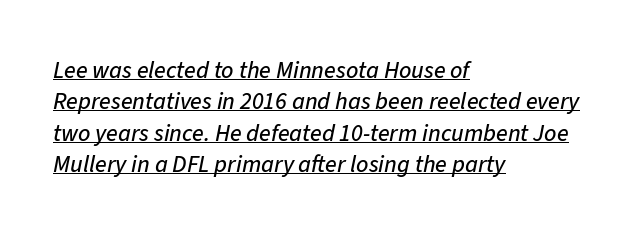
The image shows 24 px text type, italic (leaning right); set left-aligned, normal line spacing (1.31x), normal letter spacing, underlined.
